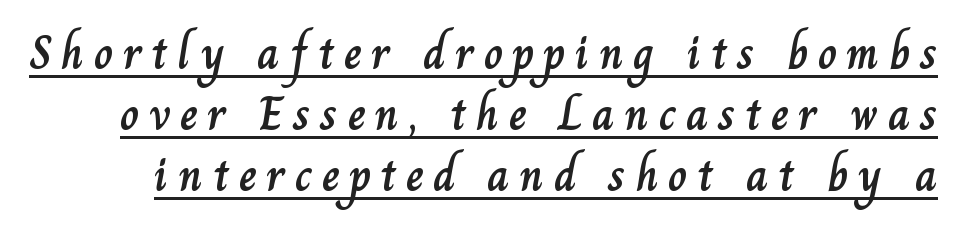
The image shows 47 px text type; set normal line spacing (1.3x), unusually wide letter spacing (+0.21 em), underlined; low stroke contrast and a small x-height.
